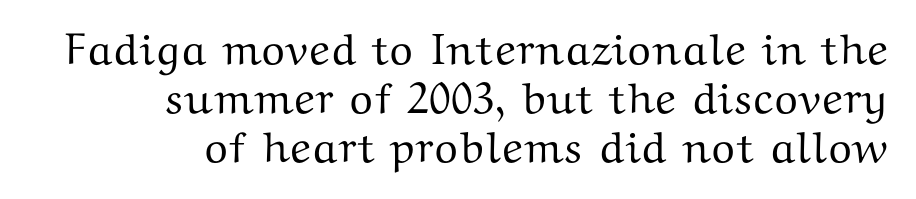
The passage shown is typed in a proportional face where columns would drift. The font's upright variant was chosen for this text. The space between consecutive lines is stingy. Check under the words: just untouched page.
